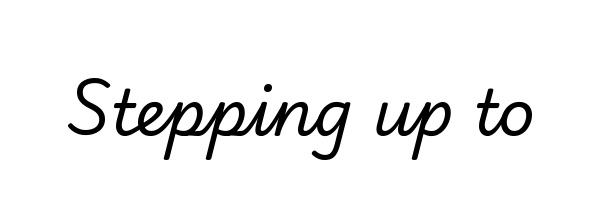
The strokes are not fattened; the text isn't bold. Default kerning and tracking; the words read as compact shapes. The rendering uses natural spacing where letterforms have individual widths. Anything drawn beneath the words? Only blank space.
